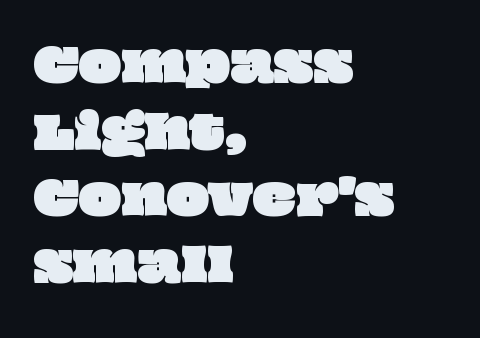
The image shows 45 px wide type; set left-aligned, normal line spacing (1.48x), normal letter spacing, not underlined; low stroke contrast and a large x-height.
